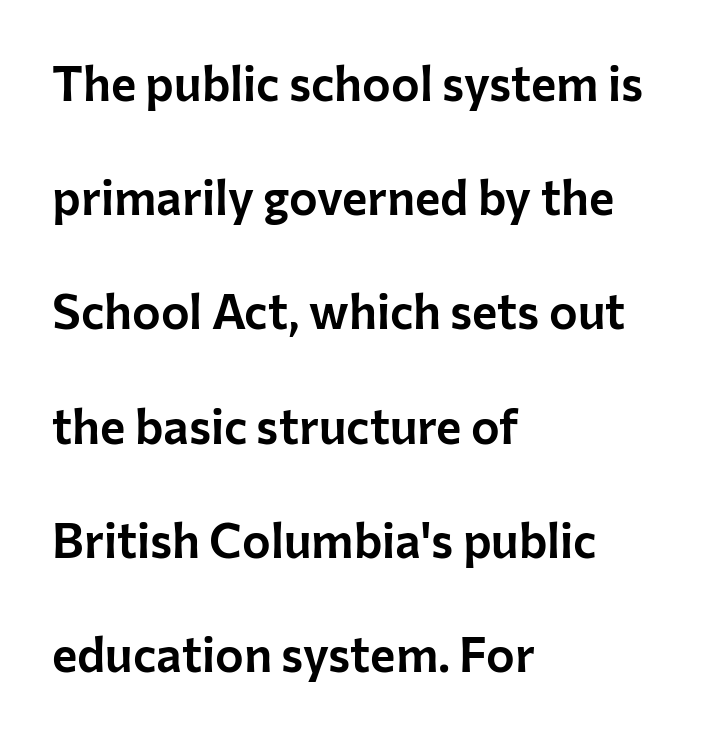
Q: Is the text italic (slanted)? A: No, it is upright.
Q: Is the typeface a serif or a sans-serif typeface? A: Sans-serif.
Q: Is the text underlined? A: No.
Q: How is the paragraph aligned? A: Left-aligned.
Q: Is the spacing between letters normal or unusually wide? A: Normal.
Q: Is the spacing between lines tight, normal or loose? A: Loose.
Q: Width (condensed, normal, or wide)? A: Normal.
Q: Stroke contrast? A: Low.
Q: x-height? A: Medium.
Q: Monospaced? A: No.
